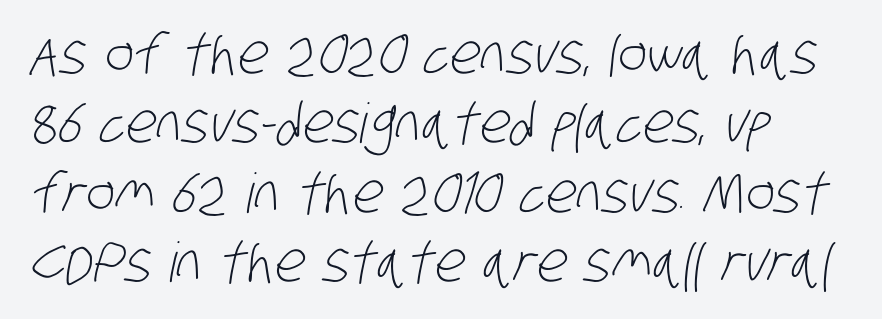
The image shows 55 px light, condensed sans-serif type; set left-aligned, normal line spacing (1.26x), normal letter spacing, not underlined; low stroke contrast and a large x-height.
